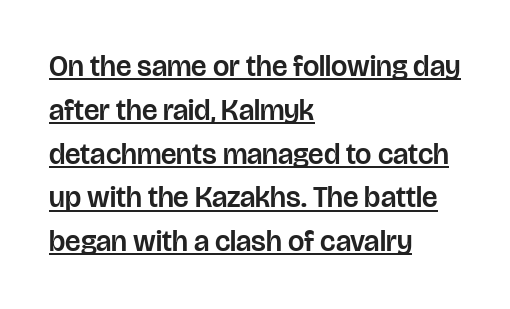
Glance below the letters and you will spot a drawn line. The gaps between neighbouring characters are ordinary and unremarkable. Unlike italic type, these characters show no tilt at all. Spacing verdict: proportional, widths tailored to each character.
